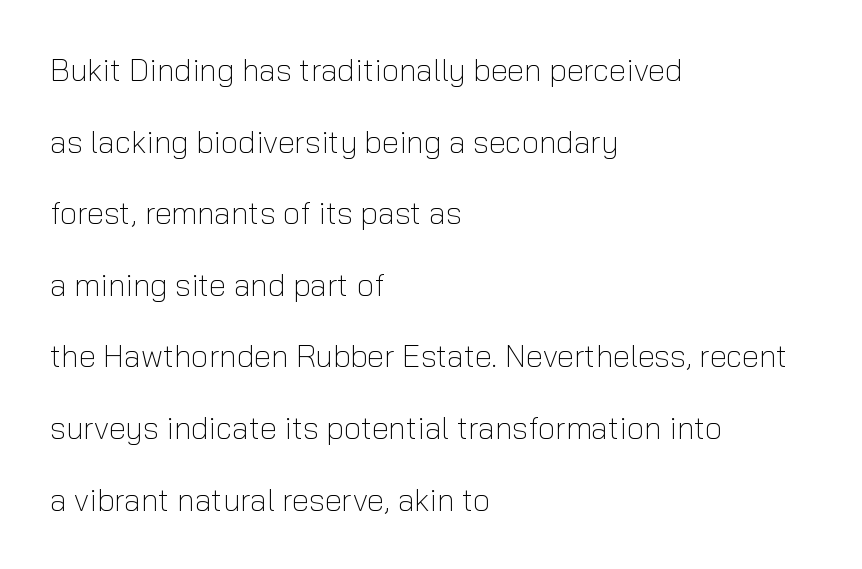
Q: Is the text bold? A: No.
Q: Is the text italic (slanted)? A: No, it is upright.
Q: Is the typeface a serif or a sans-serif typeface? A: Sans-serif.
Q: Is the text underlined? A: No.
Q: How is the paragraph aligned? A: Left-aligned.
Q: Is the spacing between letters normal or unusually wide? A: Normal.
Q: Is the spacing between lines tight, normal or loose? A: Loose.
Q: Width (condensed, normal, or wide)? A: Normal.
Q: Stroke contrast? A: Low.
Q: x-height? A: Medium.
Q: Monospaced? A: No.
